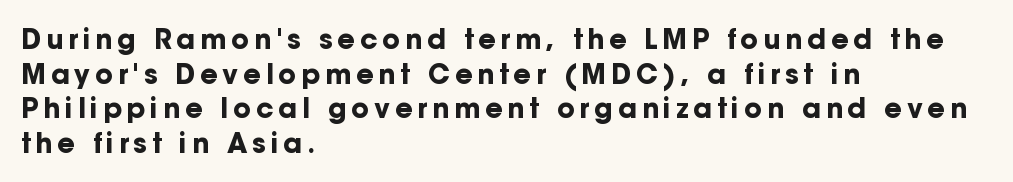
Q: Is the text bold? A: Yes.
Q: Is the text italic (slanted)? A: No, it is upright.
Q: Is the text underlined? A: No.
Q: How is the paragraph aligned? A: Left-aligned.
Q: Is the spacing between lines tight, normal or loose? A: Normal.
